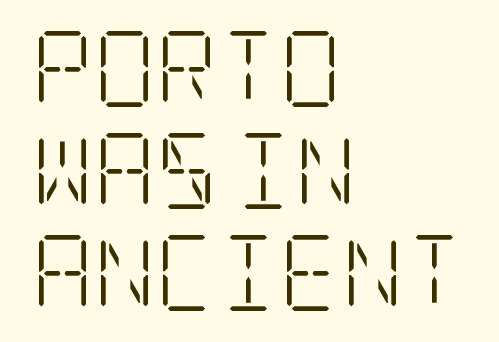
{"serif": "yes", "italic": "no", "bold": "no", "weight": "light", "width": "condensed", "stroke_contrast": "low", "x_height": "large", "underline": "no", "align": "left", "line_spacing": "normal", "line_spacing_ratio": 1.34, "letter_spacing": "normal", "letter_spacing_em": 0.0, "glyph_px": 76}
